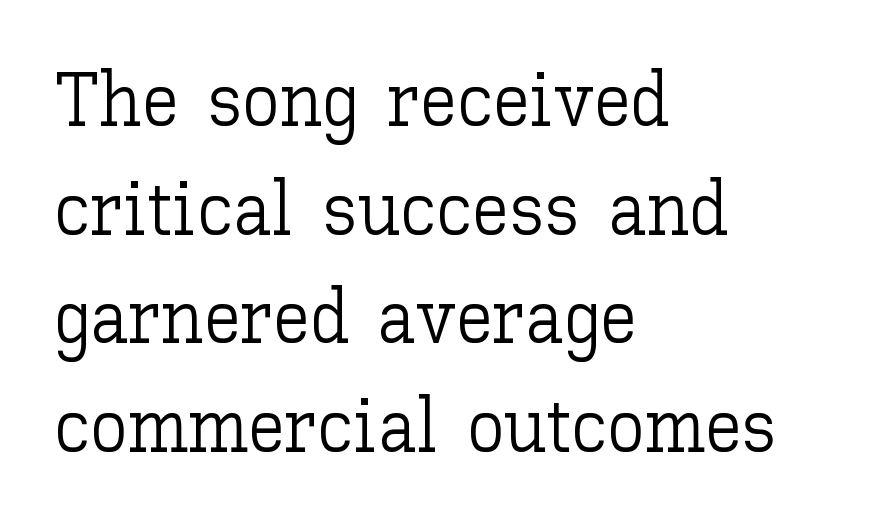
{"italic": "no", "bold": "no", "weight": "light", "width": "normal", "stroke_contrast": "low", "x_height": "medium", "monospaced": "no", "underline": "no", "align": "left", "line_spacing": "normal", "line_spacing_ratio": 1.45, "letter_spacing": "normal", "letter_spacing_em": 0.0, "glyph_px": 75}
